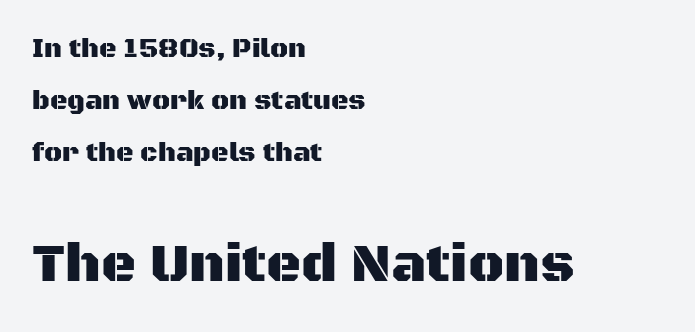
The face used here is proportionally spaced, like ordinary book or web type. Rendered with straight, roman letterforms. This block would shrink considerably if given ordinary leading; it's expanded now. A sans-serif font was chosen for this passage. Teacher's note: observe the even left margin — that is flush-left alignment.
